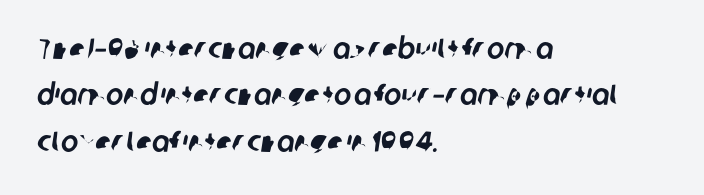
Q: Is the typeface a serif or a sans-serif typeface? A: Sans-serif.
Q: Is the text underlined? A: No.
Q: How is the paragraph aligned? A: Left-aligned.
Q: Is the spacing between letters normal or unusually wide? A: Normal.
Q: Is the spacing between lines tight, normal or loose? A: Normal.
Q: Width (condensed, normal, or wide)? A: Normal.
Q: Stroke contrast? A: Low.
Q: x-height? A: Medium.
Q: Monospaced? A: No.
